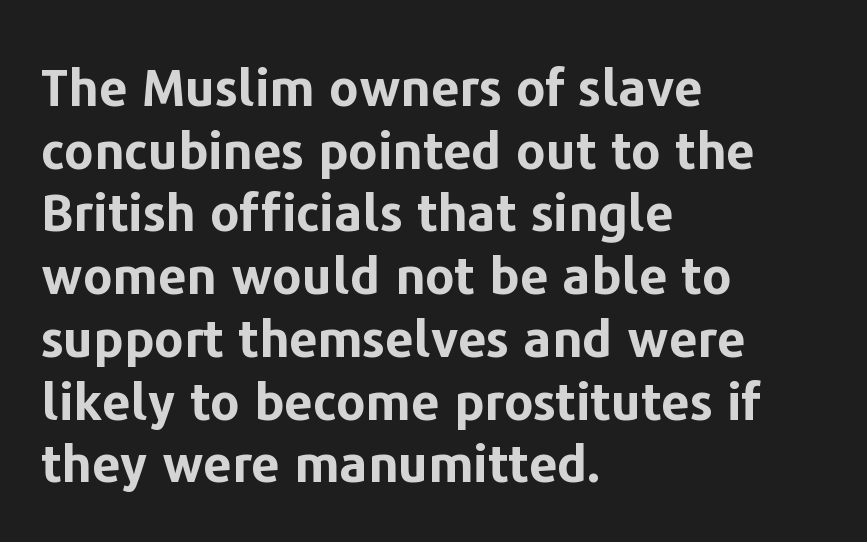
The image shows 51 px bold sans-serif type, upright; set left-aligned, line spacing 1.23x, normal letter spacing, not underlined; low stroke contrast and a medium x-height.
